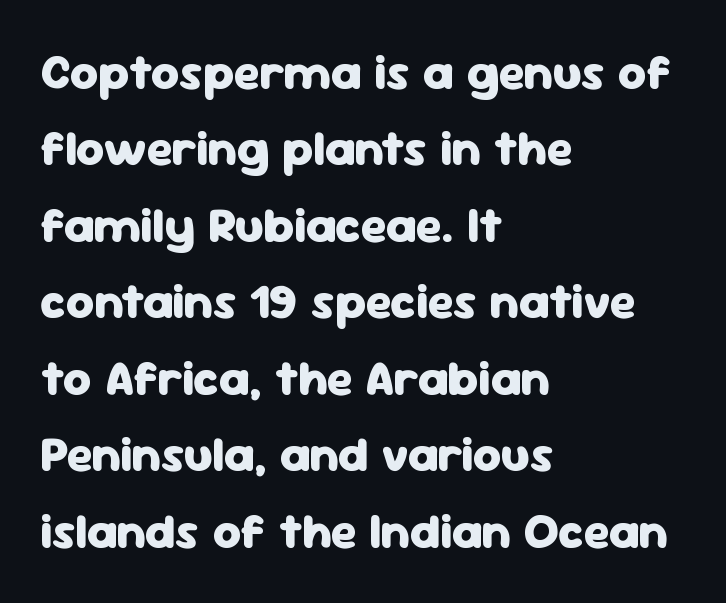
Q: Is the text bold? A: Yes.
Q: Is the text italic (slanted)? A: No, it is upright.
Q: Is the typeface a serif or a sans-serif typeface? A: Sans-serif.
Q: Is the text underlined? A: No.
Q: How is the paragraph aligned? A: Left-aligned.
Q: Is the spacing between letters normal or unusually wide? A: Normal.
Q: Is the spacing between lines tight, normal or loose? A: Normal.
Q: Width (condensed, normal, or wide)? A: Normal.
Q: Stroke contrast? A: Low.
Q: x-height? A: Medium.
Q: Monospaced? A: No.
